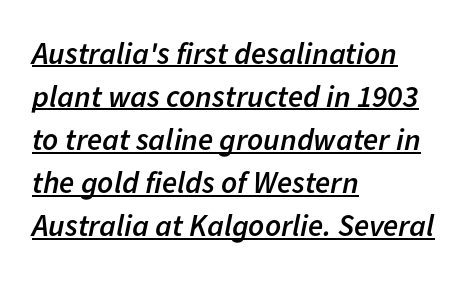
{"italic": "yes", "lean": "right", "slant_degrees": 11, "bold": "semi", "weight": "semibold", "width": "normal", "stroke_contrast": "low", "x_height": "medium", "monospaced": "no", "underline": "yes", "align": "left", "line_spacing": "normal", "line_spacing_ratio": 1.39, "letter_spacing": "normal", "letter_spacing_em": 0.0, "glyph_px": 31}
